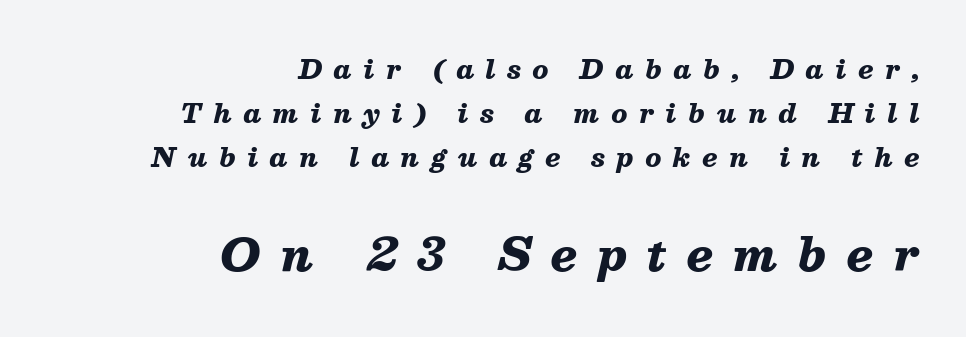
The typography opts for an oblique posture over an upright one. These lines carry a lot of weight — the face is fully bold. Descenders hang freely into open space. Spacing verdict: proportional, widths tailored to each character. Does the bottom block carry the larger type? Yes, it does.
